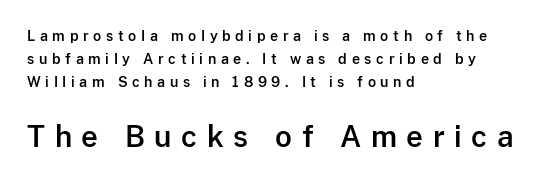
The image shows 29 px sans-serif type, upright; set left-aligned, normal line spacing (1.63x), unusually wide letter spacing (+0.33 em), not underlined; the second (bottom) block is 2.07x larger; low stroke contrast and a medium x-height.
